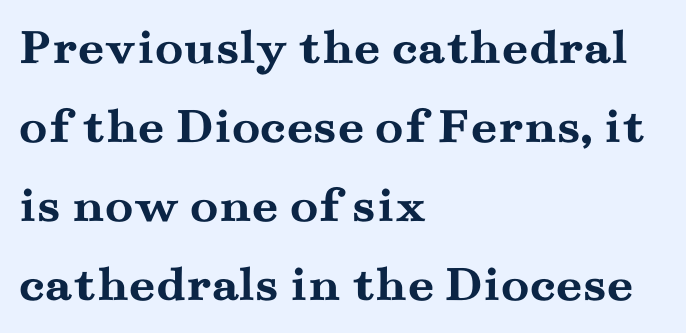
Q: Is the text bold? A: Yes.
Q: Is the text italic (slanted)? A: No, it is upright.
Q: Is the typeface a serif or a sans-serif typeface? A: Serif.
Q: Is the text underlined? A: No.
Q: How is the paragraph aligned? A: Left-aligned.
Q: Is the spacing between letters normal or unusually wide? A: Normal.
Q: Is the spacing between lines tight, normal or loose? A: Normal.
Q: Width (condensed, normal, or wide)? A: Wide.
Q: Stroke contrast? A: Medium.
Q: x-height? A: Small.
Q: Monospaced? A: No.
